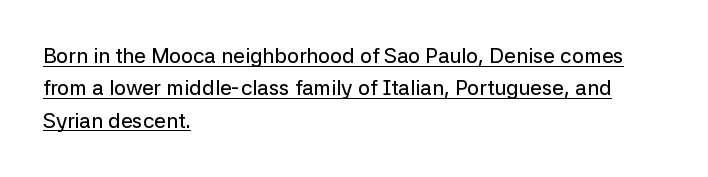
The rendering uses a moderate line-height, typical for paragraphs. You could call the tracking neutral — neither tight nor loose. One-word summary of the alignment: left. Upright lettering throughout. Descenders here cross a horizontal rule under the line.
